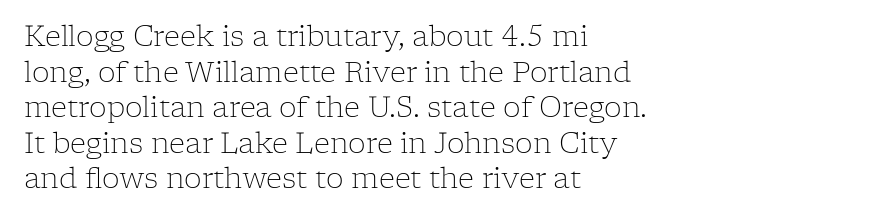
{"serif": "yes", "italic": "no", "bold": "no", "weight": "light", "width": "normal", "stroke_contrast": "low", "x_height": "medium", "monospaced": "no", "underline": "no", "align": "left", "line_spacing": "normal", "line_spacing_ratio": 1.27, "letter_spacing": "normal", "letter_spacing_em": 0.0, "glyph_px": 28}
